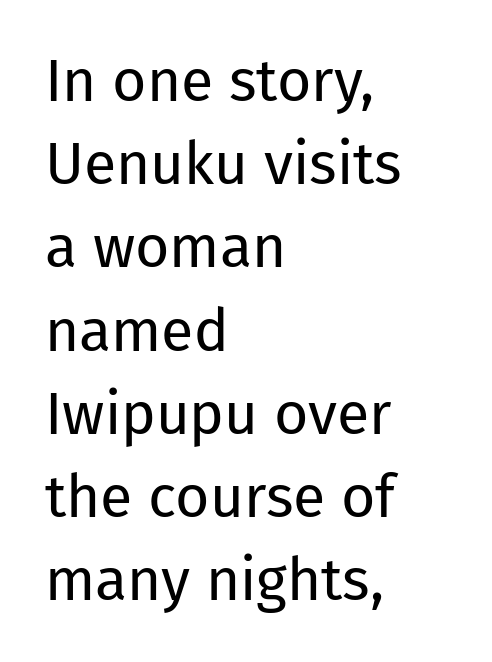
The image shows 59 px regular-weight sans-serif type, upright; set left-aligned, normal line spacing (1.41x), normal letter spacing, not underlined; low stroke contrast and a medium x-height.
